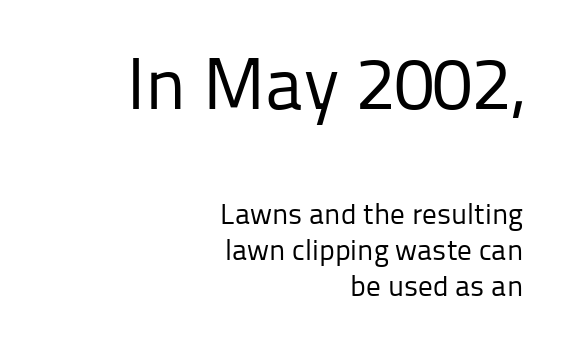
{"serif": "no", "italic": "no", "bold": "no", "weight": "regular", "width": "normal", "stroke_contrast": "low", "x_height": "medium", "monospaced": "no", "underline": "no", "align": "right", "line_spacing_ratio": 1.23, "letter_spacing": "normal", "letter_spacing_em": 0.0, "larger_block": "first", "size_ratio": 2.52, "glyph_px": 73}
